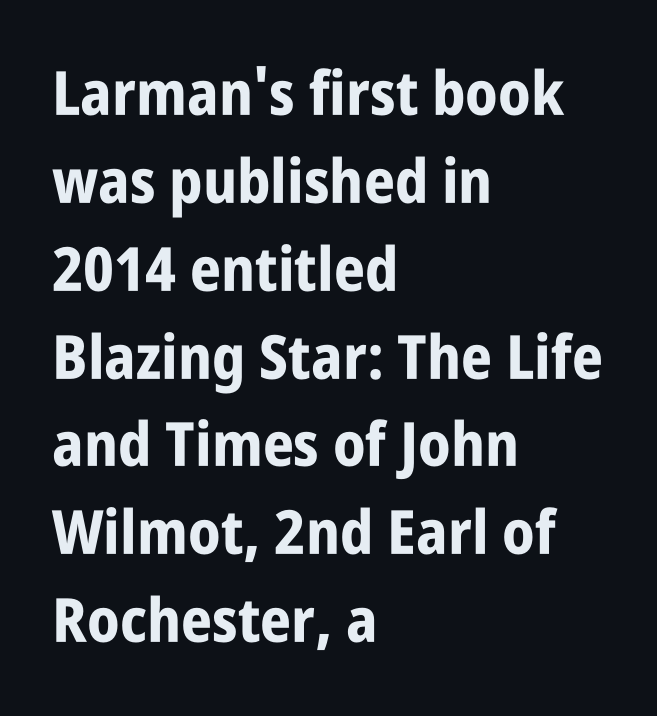
{"serif": "no", "italic": "no", "bold": "yes", "weight": "bold", "width": "condensed", "stroke_contrast": "low", "x_height": "large", "monospaced": "no", "underline": "no", "align": "left", "line_spacing": "normal", "line_spacing_ratio": 1.44, "letter_spacing": "normal", "letter_spacing_em": 0.0, "glyph_px": 61}
